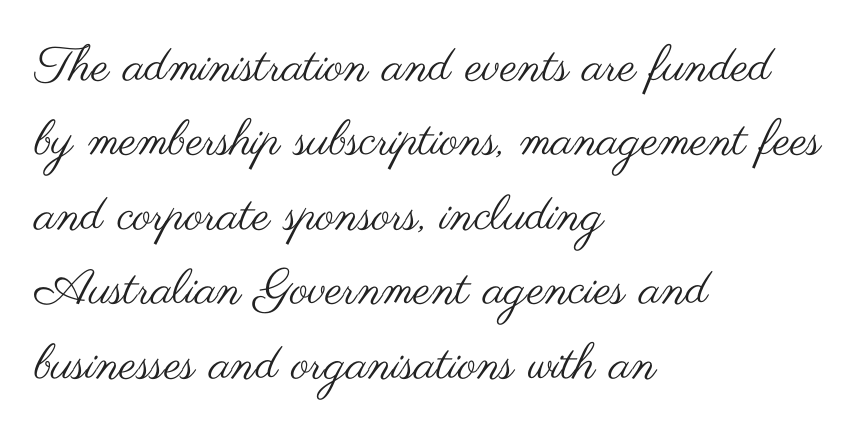
Q: Is the text bold? A: No.
Q: Is the text italic (slanted)? A: Yes.
Q: Is the typeface a serif or a sans-serif typeface? A: Sans-serif.
Q: Is the text underlined? A: No.
Q: How is the paragraph aligned? A: Left-aligned.
Q: Is the spacing between letters normal or unusually wide? A: Normal.
Q: Is the spacing between lines tight, normal or loose? A: Normal.
Q: Width (condensed, normal, or wide)? A: Wide.
Q: Stroke contrast? A: Medium.
Q: x-height? A: Small.
Q: Monospaced? A: No.
